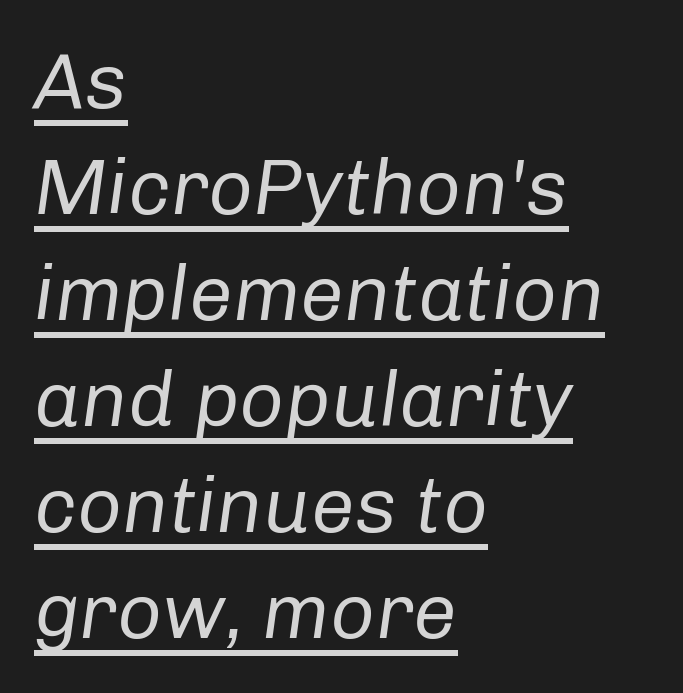
Q: Is the text bold? A: No.
Q: Is the text italic (slanted)? A: Yes, it leans right by about 8 degrees.
Q: Is the text underlined? A: Yes.
Q: How is the paragraph aligned? A: Left-aligned.
Q: Is the spacing between letters normal or unusually wide? A: Normal.
Q: Is the spacing between lines tight, normal or loose? A: Normal.
Q: Width (condensed, normal, or wide)? A: Normal.
Q: Stroke contrast? A: Low.
Q: x-height? A: Medium.
Q: Monospaced? A: No.
